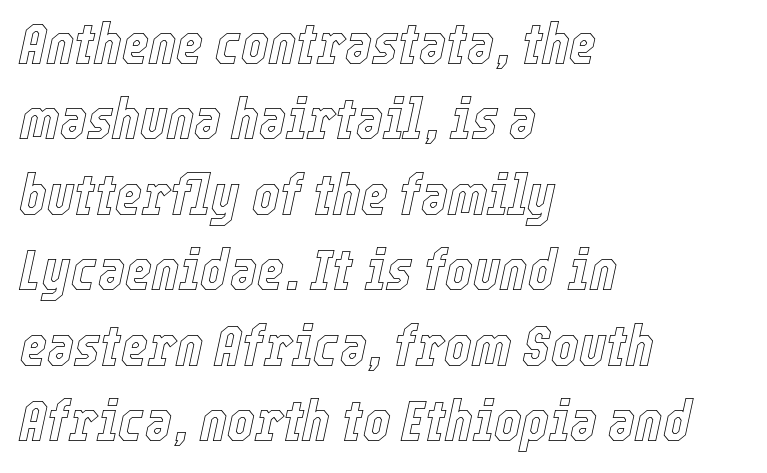
Q: Is the text italic (slanted)? A: Yes, it leans right by about 12 degrees.
Q: Is the text underlined? A: No.
Q: How is the paragraph aligned? A: Left-aligned.
Q: Is the spacing between letters normal or unusually wide? A: Normal.
Q: Is the spacing between lines tight, normal or loose? A: Normal.
Q: Width (condensed, normal, or wide)? A: Condensed.
Q: x-height? A: Medium.
Q: Monospaced? A: No.
